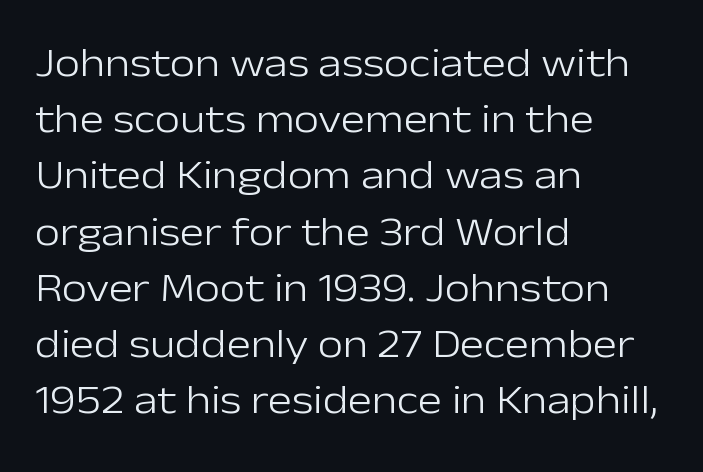
The gap between lines stays unmarked. Baseline-to-baseline distance is the conventional proportion of letter height. Typeset ragged right — the left edge is the straight one. No italicization has been applied; the sample stays upright. No extra ink here — the face is not bold.
